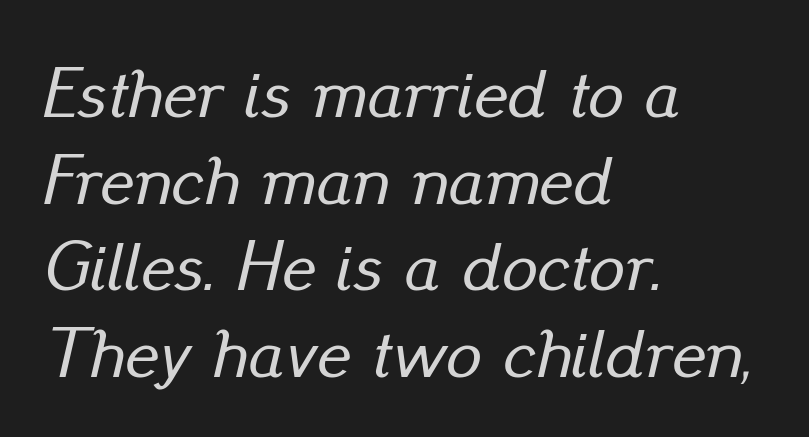
Q: Is the text italic (slanted)? A: Yes, it leans right by about 13 degrees.
Q: Is the text underlined? A: No.
Q: How is the paragraph aligned? A: Left-aligned.
Q: Is the spacing between letters normal or unusually wide? A: Normal.
Q: Width (condensed, normal, or wide)? A: Normal.
Q: Stroke contrast? A: Low.
Q: x-height? A: Small.
Q: Monospaced? A: No.
